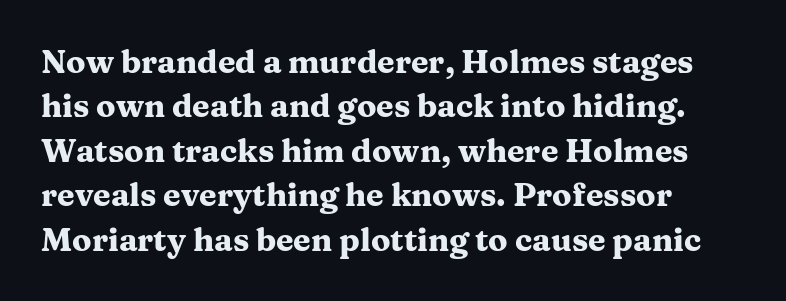
{"serif": "yes", "italic": "no", "bold": "yes", "weight": "heavy", "width": "wide", "stroke_contrast": "medium", "x_height": "medium", "monospaced": "no", "underline": "no", "align": "left", "line_spacing": "normal", "line_spacing_ratio": 1.39, "letter_spacing": "normal", "letter_spacing_em": 0.0, "glyph_px": 32}
